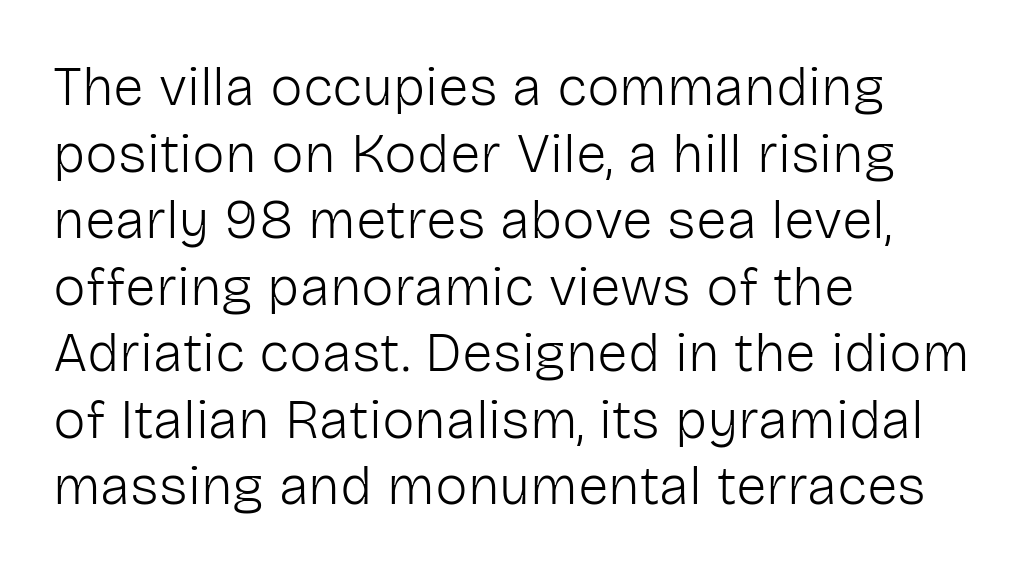
{"serif": "no", "italic": "no", "bold": "no", "weight": "light", "width": "normal", "stroke_contrast": "low", "x_height": "medium", "monospaced": "no", "underline": "no", "align": "left", "line_spacing_ratio": 1.21, "letter_spacing": "normal", "letter_spacing_em": 0.0, "glyph_px": 55}
